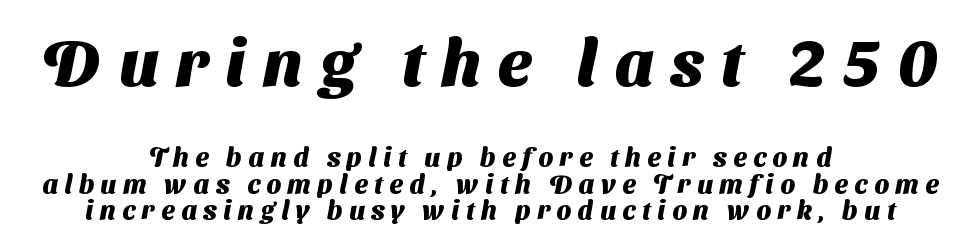
{"serif": "no", "bold": "yes", "weight": "heavy", "width": "normal", "stroke_contrast": "medium", "x_height": "medium", "monospaced": "no", "underline": "no", "align": "center", "line_spacing": "tight", "line_spacing_ratio": 1.03, "letter_spacing": "wide", "letter_spacing_em": 0.26, "larger_block": "first", "size_ratio": 2.54, "glyph_px": 66}
